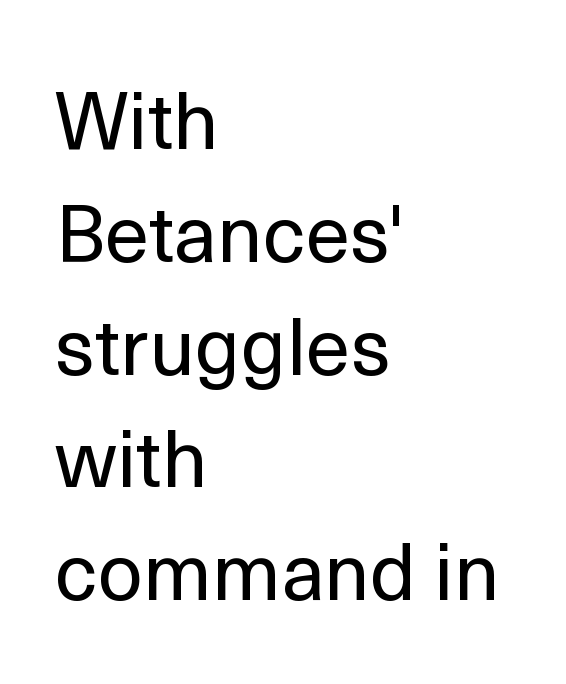
{"serif": "no", "italic": "no", "bold": "no", "weight": "regular", "width": "normal", "x_height": "medium", "monospaced": "no", "underline": "no", "align": "left", "line_spacing": "normal", "line_spacing_ratio": 1.41, "letter_spacing": "normal", "letter_spacing_em": 0.0, "glyph_px": 80}
